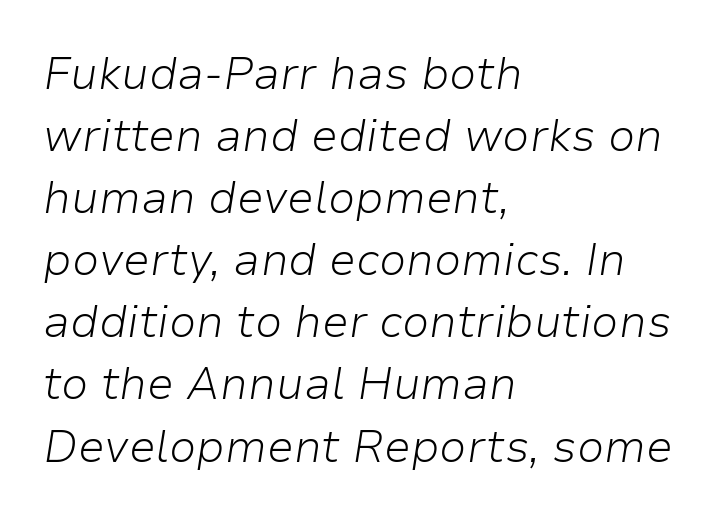
The image shows 45 px light type, italic (leaning right); set left-aligned, normal line spacing (1.38x), normal letter spacing, not underlined; low stroke contrast and a medium x-height.
